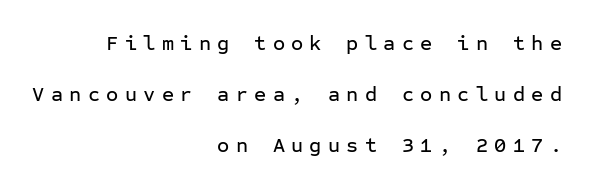
{"italic": "no", "underline": "no", "align": "right", "line_spacing": "loose", "line_spacing_ratio": 2.42, "letter_spacing": "wide", "letter_spacing_em": 0.3, "glyph_px": 21}
